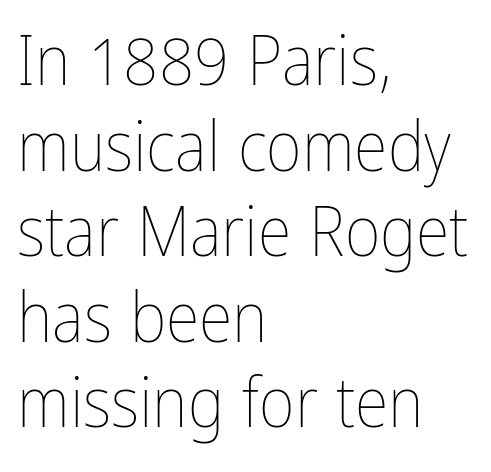
{"italic": "no", "bold": "no", "weight": "thin", "width": "condensed", "stroke_contrast": "low", "x_height": "medium", "monospaced": "no", "underline": "no", "align": "left", "line_spacing_ratio": 1.24, "letter_spacing": "normal", "letter_spacing_em": 0.0, "glyph_px": 69}
